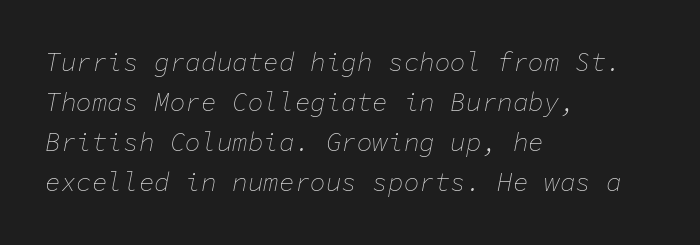
No chunkiness to these letters — they're not bold. The zone under the glyphs is completely vacant. Posture: slanted. The setting favours the left margin, as ordinary paragraphs usually do. Notice how descenders clear the ascenders below comfortably — that's standard leading.
